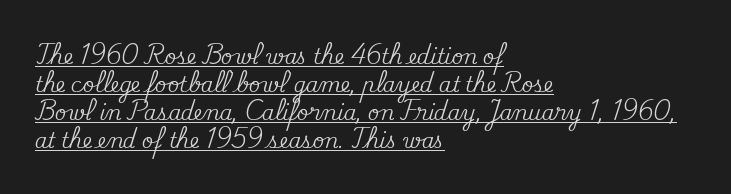
{"underline": "yes", "align": "left", "line_spacing": "normal", "line_spacing_ratio": 1.4, "letter_spacing": "normal", "letter_spacing_em": 0.0, "glyph_px": 20}
